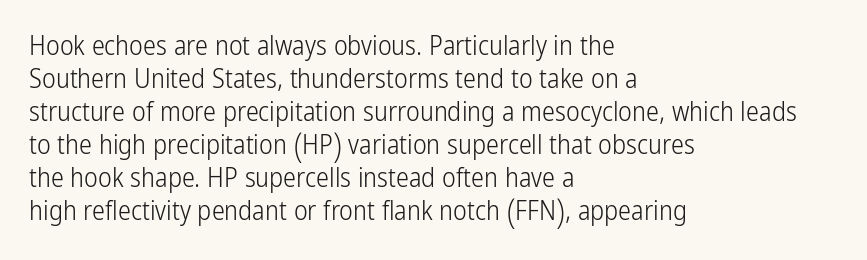
Q: Is the text bold? A: No.
Q: Is the text italic (slanted)? A: No, it is upright.
Q: Is the text underlined? A: No.
Q: How is the paragraph aligned? A: Left-aligned.
Q: Is the spacing between letters normal or unusually wide? A: Normal.
Q: Is the spacing between lines tight, normal or loose? A: Normal.
